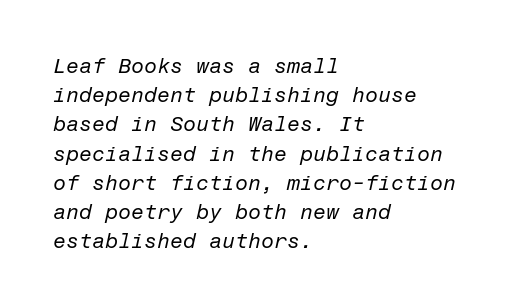
{"italic": "yes", "lean": "right", "slant_degrees": 12, "bold": "no", "underline": "no", "align": "left", "line_spacing": "normal", "line_spacing_ratio": 1.39, "letter_spacing": "normal", "letter_spacing_em": 0.0, "glyph_px": 21}
